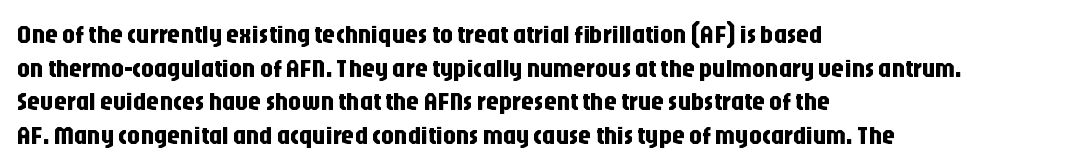
Q: Is the text italic (slanted)? A: No, it is upright.
Q: Is the text underlined? A: No.
Q: How is the paragraph aligned? A: Left-aligned.
Q: Is the spacing between letters normal or unusually wide? A: Normal.
Q: Is the spacing between lines tight, normal or loose? A: Normal.
